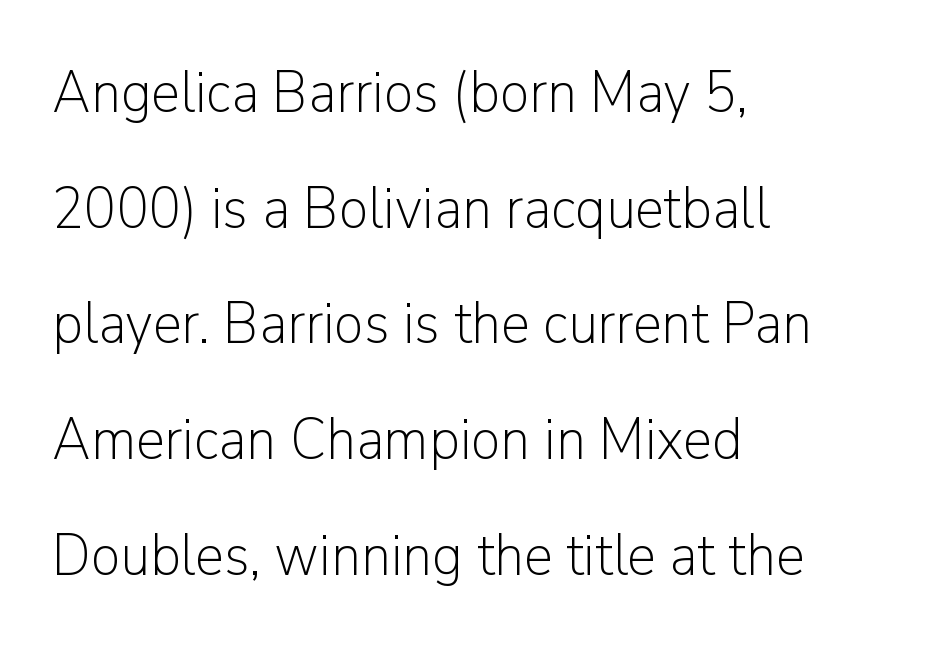
Reading down the column, the eye jumps a long way to each next line. Note the varied advance widths — an 'i' is clearly narrower than an 'm'. Stems here are at most as thick as an everyday book face. The strip under each line holds only bare page.
